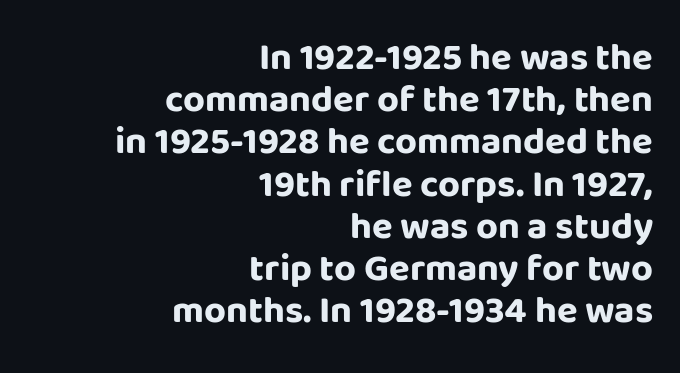
Q: Is the text bold? A: Yes.
Q: Is the text italic (slanted)? A: No, it is upright.
Q: Is the typeface a serif or a sans-serif typeface? A: Sans-serif.
Q: Is the text underlined? A: No.
Q: How is the paragraph aligned? A: Right-aligned.
Q: Is the spacing between letters normal or unusually wide? A: Normal.
Q: Is the spacing between lines tight, normal or loose? A: Tight.
Q: Width (condensed, normal, or wide)? A: Normal.
Q: Stroke contrast? A: Low.
Q: x-height? A: Large.
Q: Monospaced? A: No.
